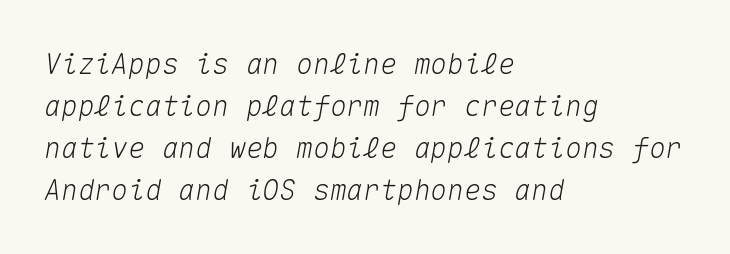
Q: Is the text italic (slanted)? A: Yes, it leans right by about 10 degrees.
Q: Is the text underlined? A: No.
Q: How is the paragraph aligned? A: Left-aligned.
Q: Is the spacing between letters normal or unusually wide? A: Normal.
Q: Is the spacing between lines tight, normal or loose? A: Normal.
Q: Width (condensed, normal, or wide)? A: Normal.
Q: Stroke contrast? A: Medium.
Q: x-height? A: Medium.
Q: Monospaced? A: Yes.
